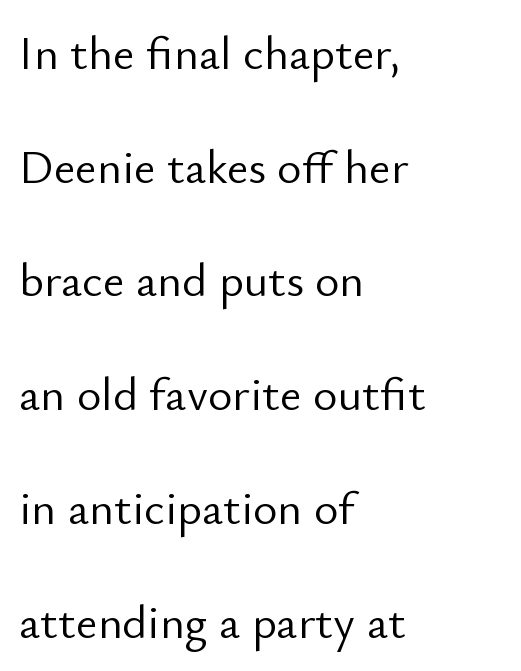
The foot of each line stays bare and open. A typesetter would call this leading open, well beyond the default. Spacing verdict: proportional, widths tailored to each character. Nope, not italic — everything's standing straight.
